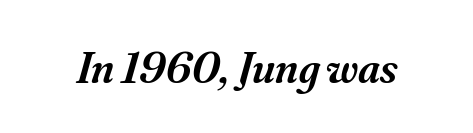
Nobody drew a line under any word here. Little horizontal feet cap the strokes, marking this as serif type. A typesetter would call this proportional, since set widths differ per character. A fair bit of extra ink — the face is semibold, not bold. In terms of letterspacing, this is plain default setting. The face used here has a pronounced slope to its letters.
